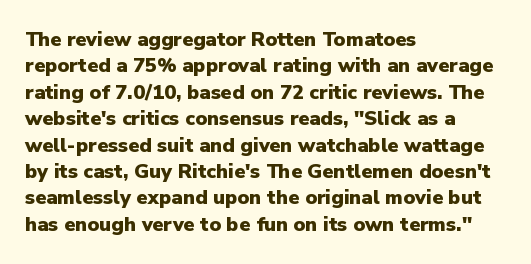
The image shows 20 px bold type, upright; set left-aligned, normal line spacing (1.32x), normal letter spacing, not underlined.
